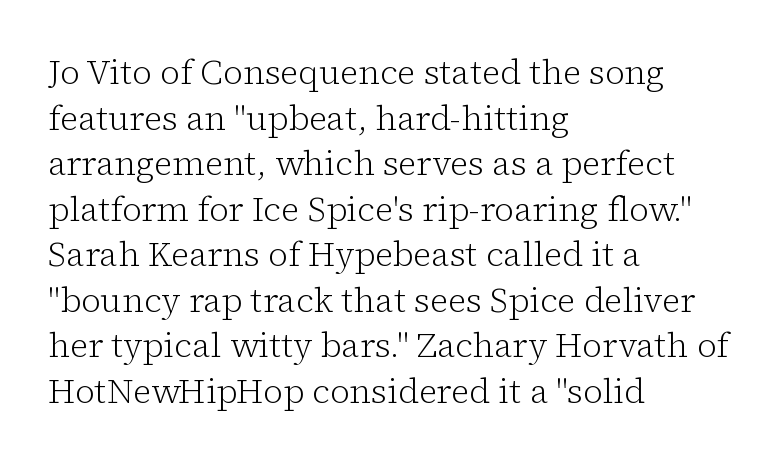
The image shows 34 px light serif type, upright; set left-aligned, normal line spacing (1.34x), normal letter spacing, not underlined; low stroke contrast and a medium x-height.
